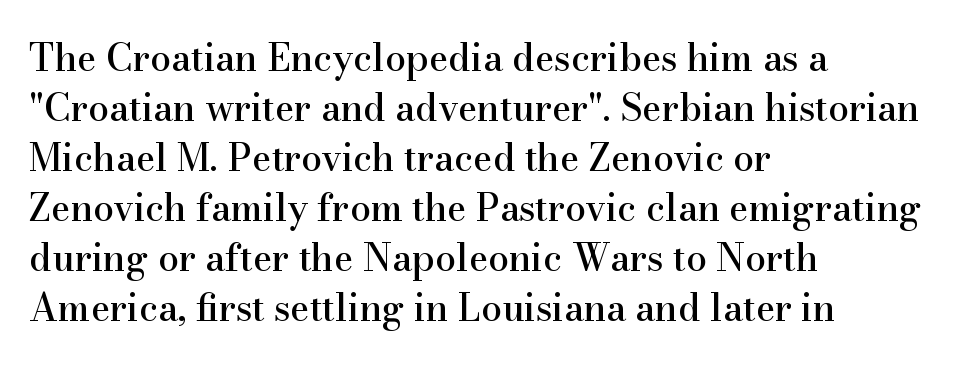
Each line starts at the same left margin while the right side varies. Does the type have serifs? Yes, each stem ends in a small foot. The area under the type is left untouched. The letters sit at their default tracking, neither squeezed nor spread.
